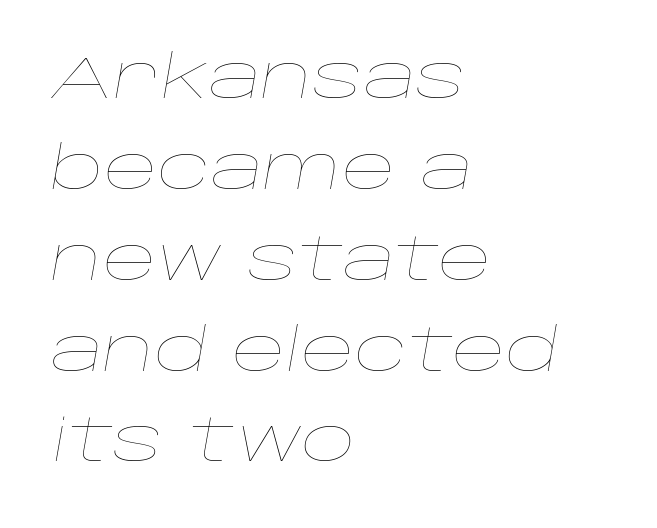
{"italic": "yes", "lean": "right", "slant_degrees": 10, "bold": "no", "weight": "thin", "width": "wide", "stroke_contrast": "low", "x_height": "large", "monospaced": "no", "underline": "no", "align": "left", "line_spacing": "normal", "line_spacing_ratio": 1.54, "letter_spacing": "normal", "letter_spacing_em": 0.0, "glyph_px": 59}
